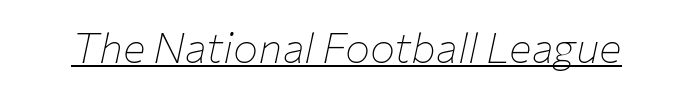
The image shows 42 px thin type, italic (leaning right); set normal letter spacing, underlined; low stroke contrast and a medium x-height.
